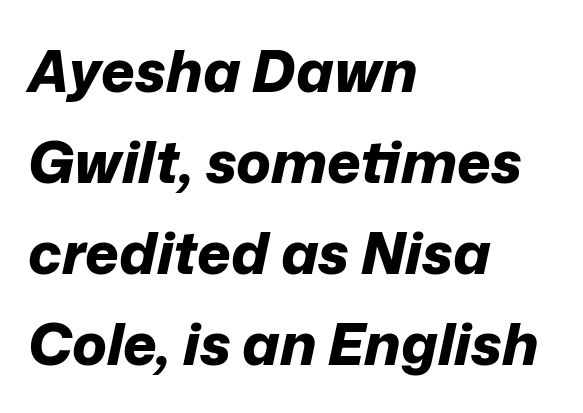
Notice how descenders clear the ascenders below comfortably — that's standard leading. The space beneath each line is pristine and unruled. The letters sit at their default tracking, neither squeezed nor spread. Think of a printed novel: that variable character pitch is what you see here. The setting favours the left margin, as ordinary paragraphs usually do. An italicized treatment has been applied to the whole sample.
